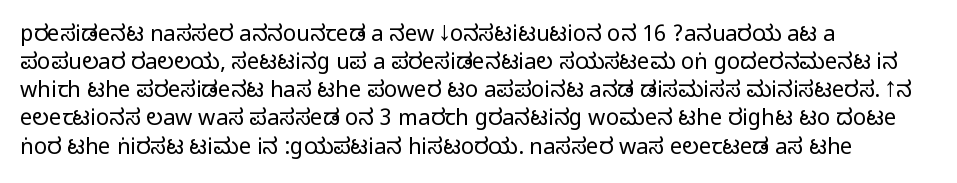
{"italic": "no", "underline": "no", "align": "left", "line_spacing": "normal", "line_spacing_ratio": 1.28, "letter_spacing": "normal", "letter_spacing_em": 0.0, "glyph_px": 22}
